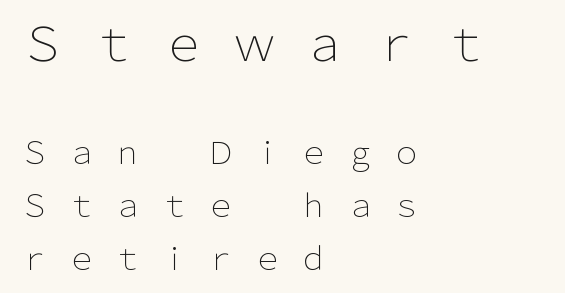
{"serif": "no", "italic": "no", "bold": "no", "weight": "light", "width": "normal", "stroke_contrast": "low", "x_height": "medium", "monospaced": "no", "underline": "no", "align": "left", "line_spacing": "normal", "line_spacing_ratio": 1.7, "letter_spacing": "wide", "letter_spacing_em": 0.5, "larger_block": "first", "size_ratio": 1.52, "glyph_px": 47}
